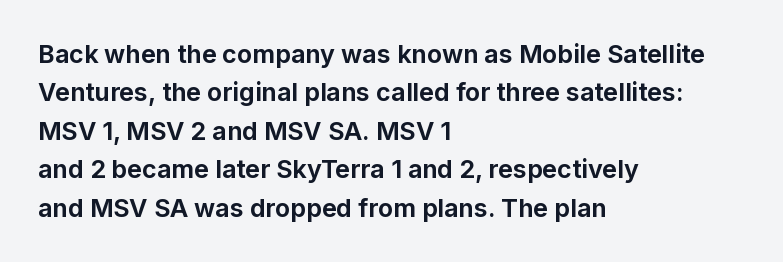
Q: Is the text bold? A: Yes.
Q: Is the text italic (slanted)? A: No, it is upright.
Q: Is the text underlined? A: No.
Q: How is the paragraph aligned? A: Left-aligned.
Q: Is the spacing between letters normal or unusually wide? A: Normal.
Q: Is the spacing between lines tight, normal or loose? A: Normal.
